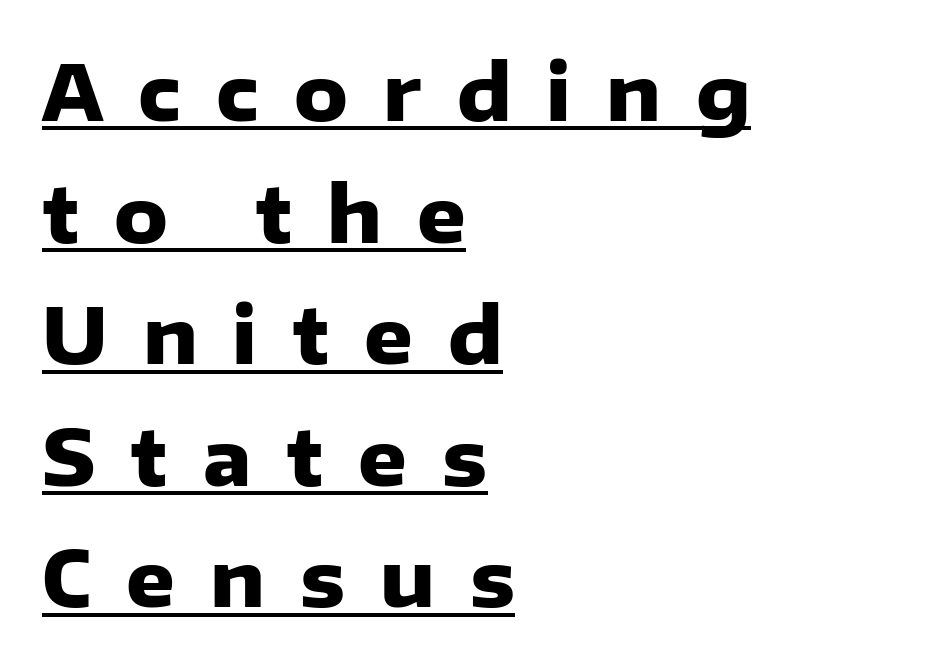
The image shows 76 px heavy sans-serif type, upright; set left-aligned, normal line spacing (1.6x), unusually wide letter spacing (+0.46 em), underlined; low stroke contrast and a medium x-height.
